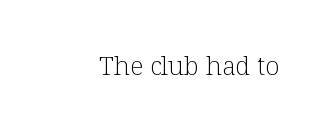
{"italic": "no", "bold": "no", "underline": "no", "letter_spacing": "normal", "letter_spacing_em": 0.0, "glyph_px": 26}
